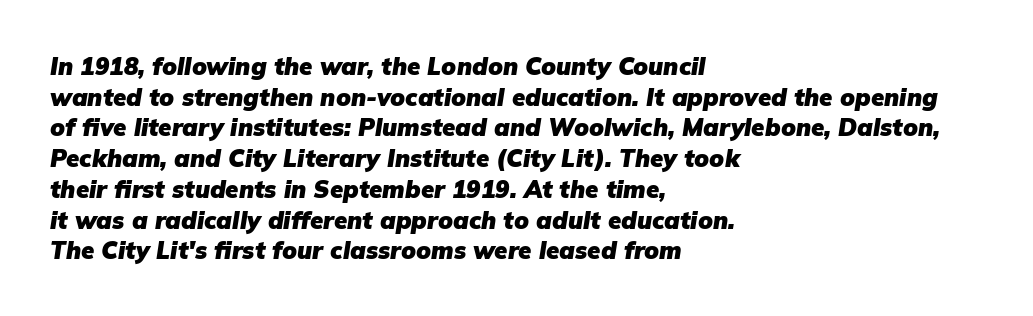
The image shows 24 px bold type, italic (leaning right); set left-aligned, normal line spacing (1.28x), normal letter spacing, not underlined.
